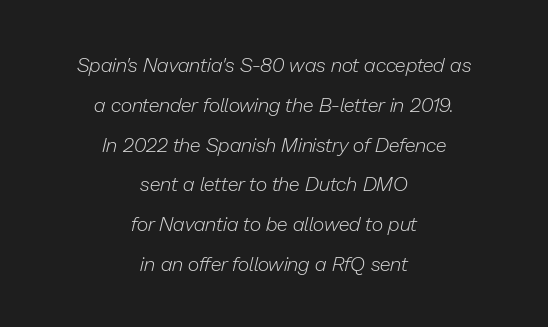
Q: Is the text bold? A: No.
Q: Is the text italic (slanted)? A: Yes, it leans right by about 13 degrees.
Q: Is the text underlined? A: No.
Q: How is the paragraph aligned? A: Centered.
Q: Is the spacing between letters normal or unusually wide? A: Normal.
Q: Is the spacing between lines tight, normal or loose? A: Loose.
